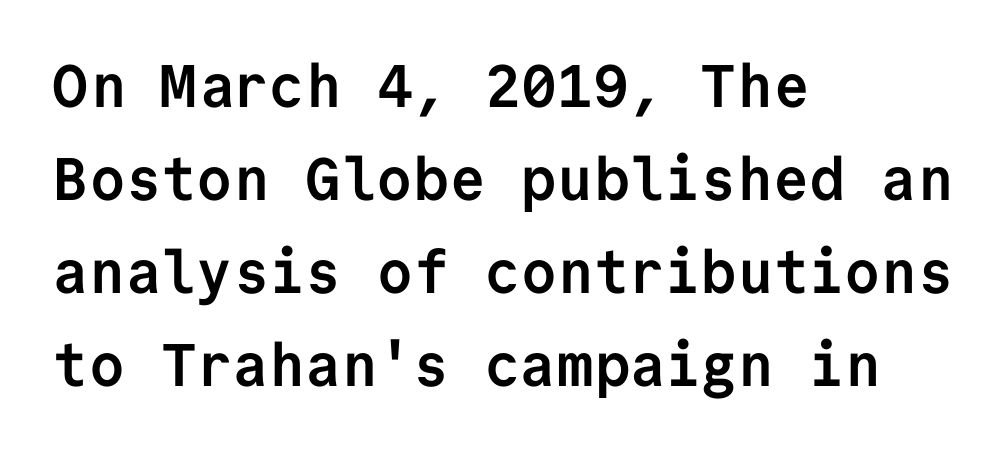
Examine the stroke ends and you'll find no serifs. These lines are rendered in a fixed-pitch font. There is no visible air inserted between adjacent glyphs. Just letters on the line, the space beneath them empty. Leading: standard.
